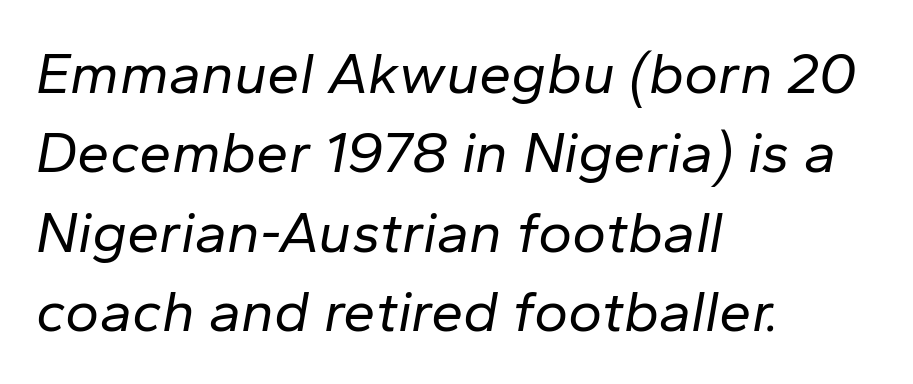
The rag falls on the right side of this text block. Does the leading feel generous? No, just average. Letters rest on an invisible, unmarked baseline. The characters are drawn with everyday or finer stroke widths. The specimen reads as italic at a glance.
